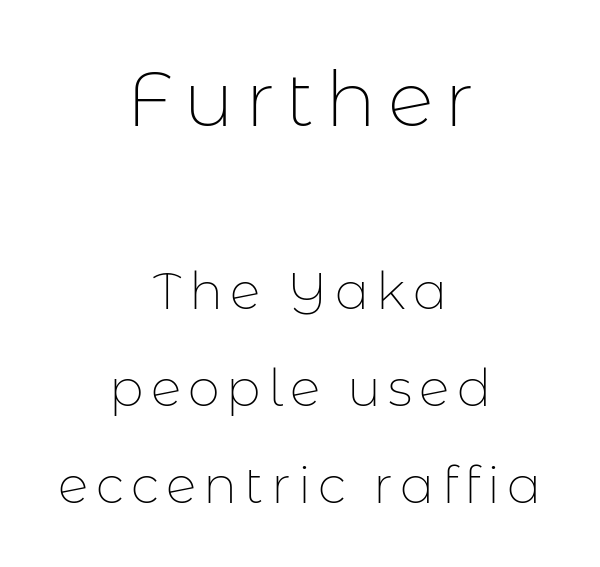
The image shows 77 px thin sans-serif type, upright; set centered, loose line spacing (1.9x), not underlined; the first (top) block is 1.51x larger; low stroke contrast and a medium x-height.
